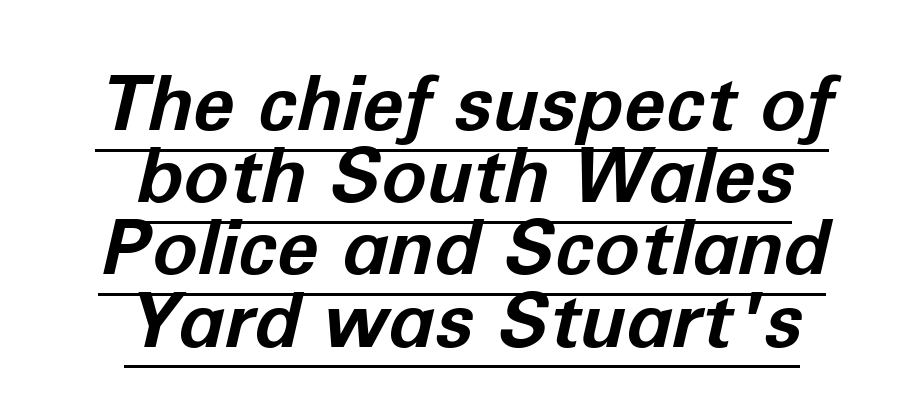
The image shows 76 px bold type, italic (leaning right); set centered, tight line spacing (0.95x), normal letter spacing, underlined; low stroke contrast and a medium x-height.
